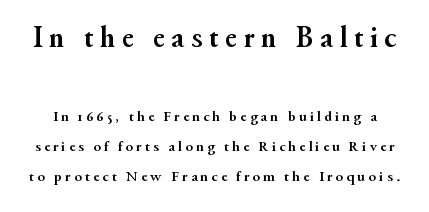
{"serif": "yes", "italic": "no", "bold": "yes", "weight": "semibold", "width": "normal", "stroke_contrast": "medium", "x_height": "small", "monospaced": "no", "underline": "no", "line_spacing": "loose", "line_spacing_ratio": 2.02, "letter_spacing": "wide", "letter_spacing_em": 0.22, "larger_block": "first", "size_ratio": 2.0, "glyph_px": 30}
